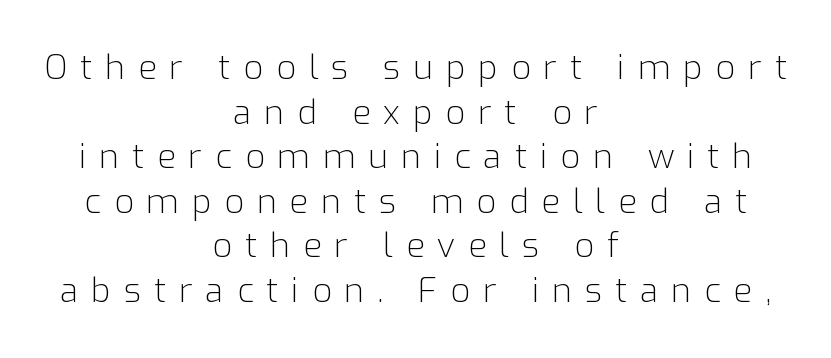
The image shows 34 px light sans-serif type, upright; set centered, normal line spacing (1.31x), unusually wide letter spacing (+0.38 em), not underlined; low stroke contrast and a medium x-height.
